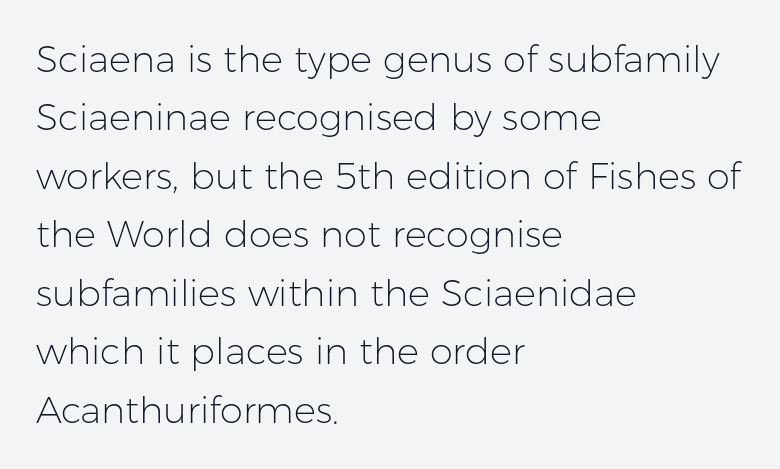
{"serif": "no", "italic": "no", "bold": "no", "weight": "light", "width": "normal", "stroke_contrast": "low", "x_height": "medium", "monospaced": "no", "underline": "no", "align": "left", "line_spacing": "normal", "line_spacing_ratio": 1.58, "letter_spacing": "normal", "letter_spacing_em": 0.0, "glyph_px": 37}
